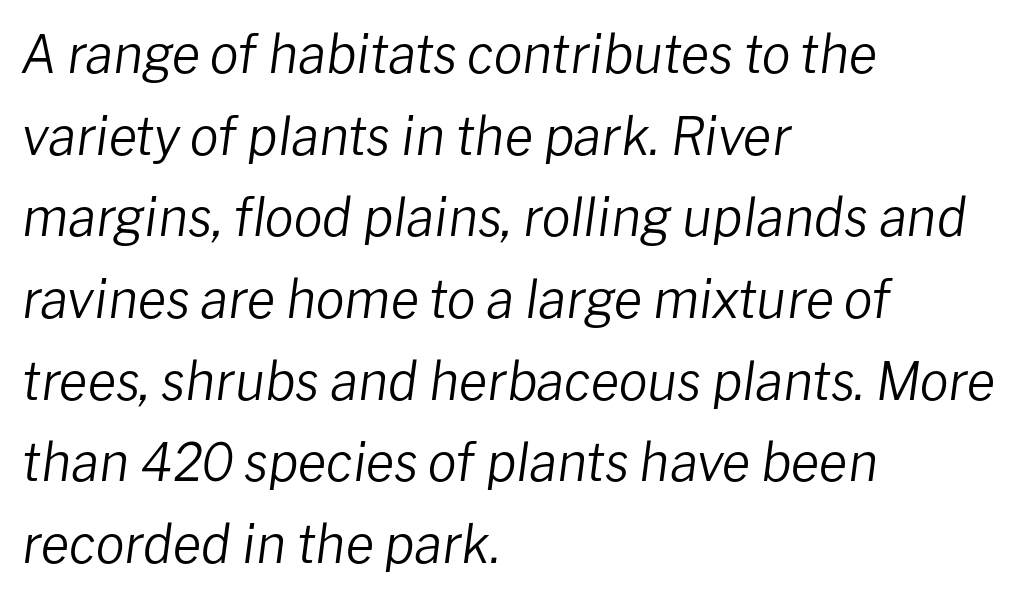
The image shows 52 px regular-weight type, italic (leaning right); set left-aligned, normal line spacing (1.57x), normal letter spacing, not underlined; low stroke contrast and a medium x-height.
